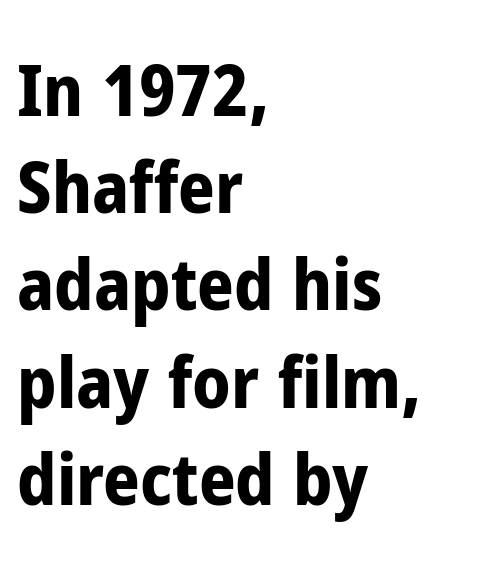
The image shows 72 px bold, condensed sans-serif type, upright; set left-aligned, normal line spacing (1.35x), normal letter spacing, not underlined; low stroke contrast and a medium x-height.
